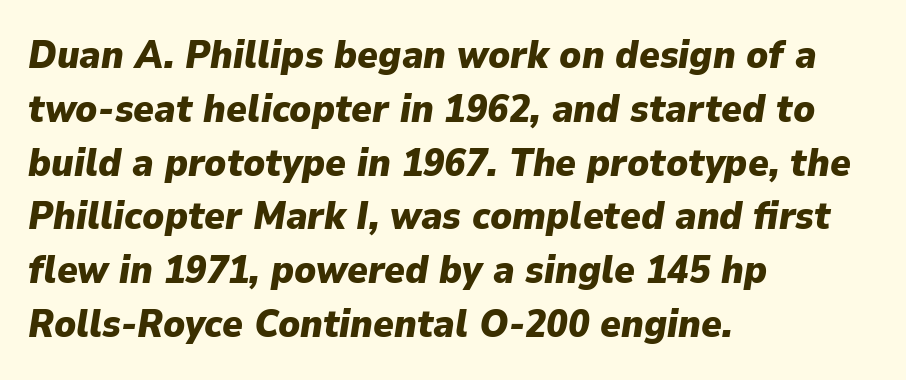
{"italic": "yes", "lean": "right", "slant_degrees": 9, "bold": "yes", "weight": "heavy", "width": "normal", "stroke_contrast": "low", "x_height": "medium", "monospaced": "no", "underline": "no", "align": "left", "line_spacing": "normal", "line_spacing_ratio": 1.38, "letter_spacing": "normal", "letter_spacing_em": 0.0, "glyph_px": 39}
